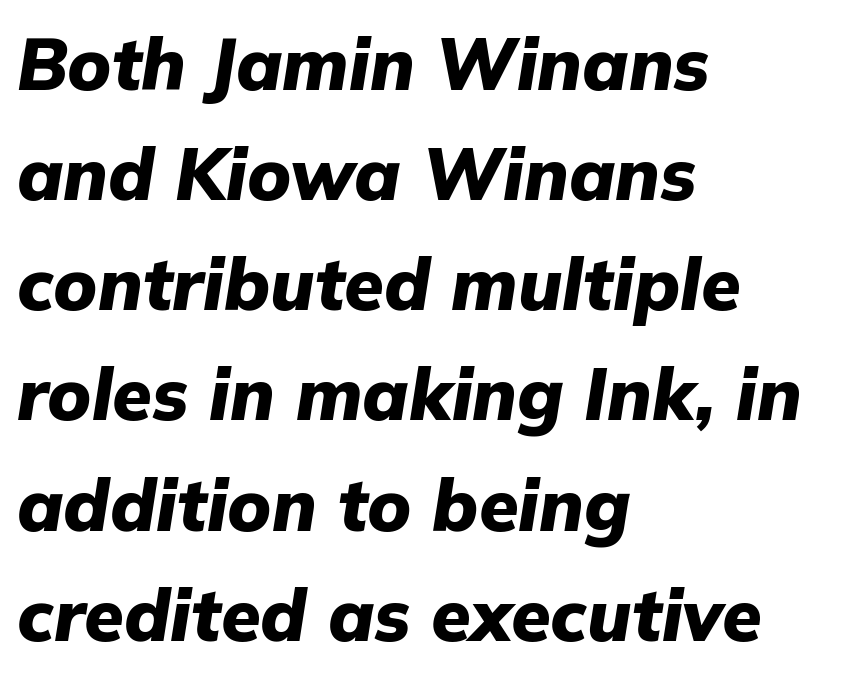
The lines are quadded left. Underlining? Definitely not there. How are the letters spaced? Ordinarily, with no added tracking. Looking at the ascenders, they clearly lean. Weight check: bold — yes, fully.
